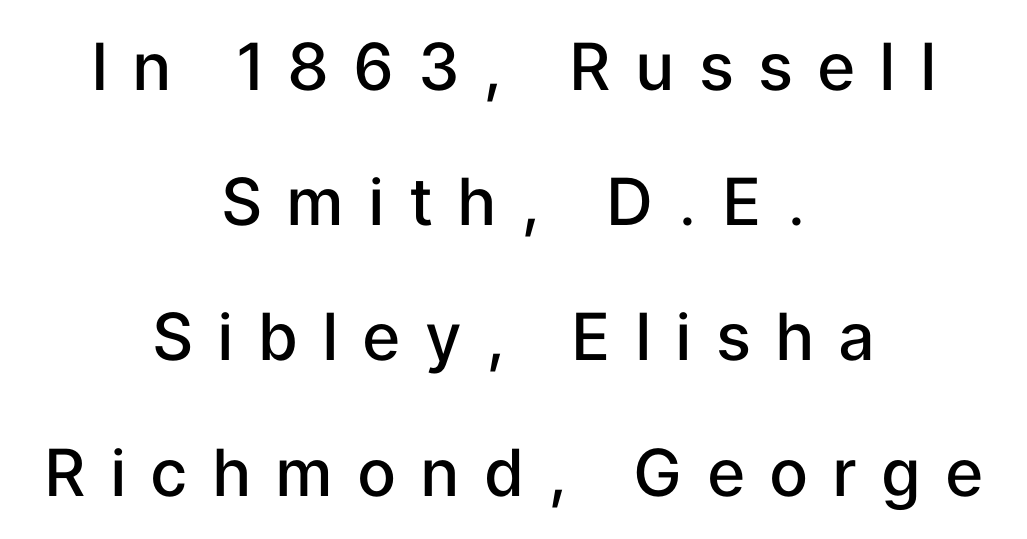
The image shows 65 px semibold sans-serif type, upright; set centered, loose line spacing (2.08x), unusually wide letter spacing (+0.37 em), not underlined; low stroke contrast and a medium x-height.
